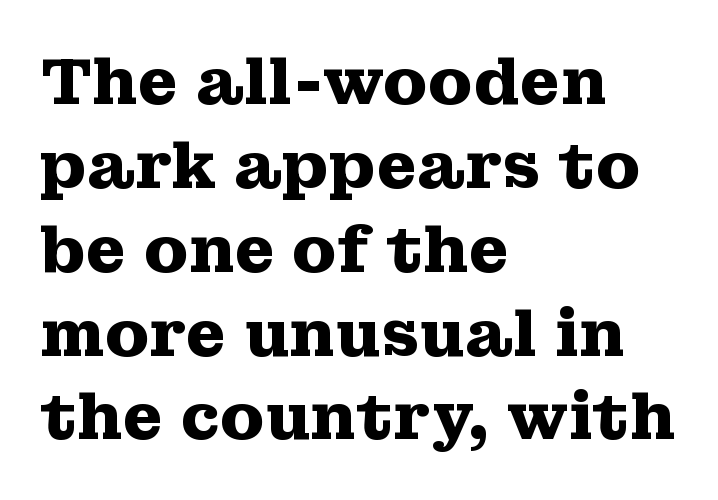
Q: Is the text bold? A: Yes.
Q: Is the text italic (slanted)? A: No, it is upright.
Q: Is the typeface a serif or a sans-serif typeface? A: Serif.
Q: Is the text underlined? A: No.
Q: How is the paragraph aligned? A: Left-aligned.
Q: Is the spacing between letters normal or unusually wide? A: Normal.
Q: Is the spacing between lines tight, normal or loose? A: Normal.
Q: Width (condensed, normal, or wide)? A: Wide.
Q: Stroke contrast? A: Medium.
Q: x-height? A: Medium.
Q: Monospaced? A: No.
